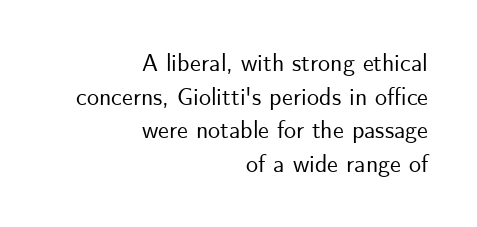
Q: Is the text italic (slanted)? A: No, it is upright.
Q: Is the text underlined? A: No.
Q: How is the paragraph aligned? A: Right-aligned.
Q: Is the spacing between letters normal or unusually wide? A: Normal.
Q: Is the spacing between lines tight, normal or loose? A: Normal.
